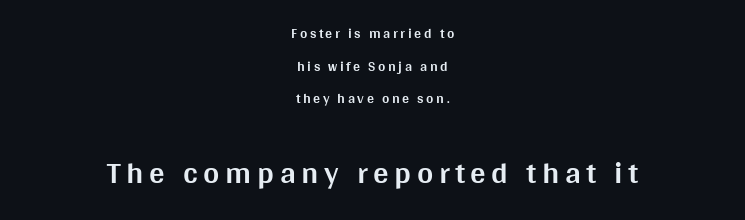
The image shows 31 px bold sans-serif type, upright; set centered, loose line spacing (2.33x), not underlined; the second (bottom) block is 2.21x larger; medium stroke contrast and a large x-height.
